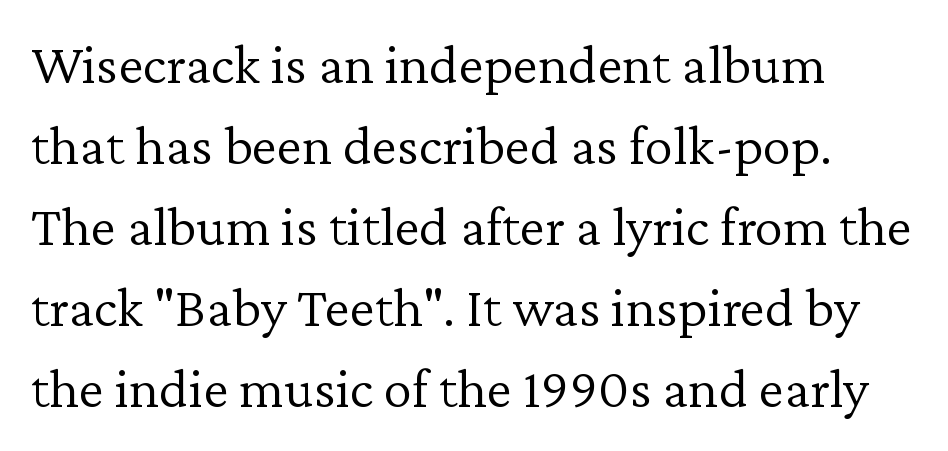
The image shows 57 px light serif type, upright; set left-aligned, normal line spacing (1.42x), normal letter spacing, not underlined; low stroke contrast and a medium x-height.
